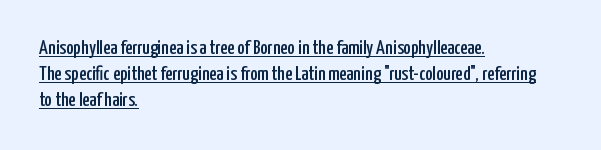
Q: Is the text italic (slanted)? A: No, it is upright.
Q: Is the text underlined? A: Yes.
Q: How is the paragraph aligned? A: Left-aligned.
Q: Is the spacing between letters normal or unusually wide? A: Normal.
Q: Is the spacing between lines tight, normal or loose? A: Normal.
